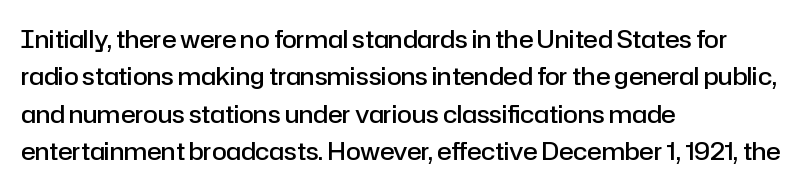
Q: Is the text bold? A: Semi-bold.
Q: Is the text italic (slanted)? A: No, it is upright.
Q: Is the text underlined? A: No.
Q: How is the paragraph aligned? A: Left-aligned.
Q: Is the spacing between letters normal or unusually wide? A: Normal.
Q: Is the spacing between lines tight, normal or loose? A: Normal.
